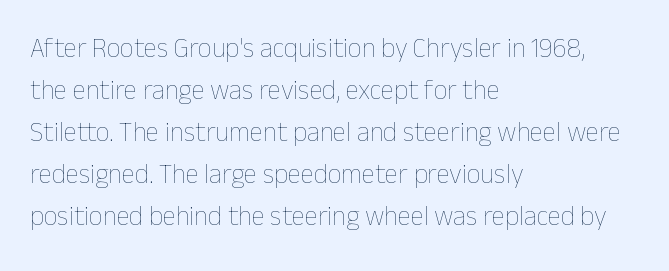
Q: Is the text bold? A: No.
Q: Is the text italic (slanted)? A: No, it is upright.
Q: Is the text underlined? A: No.
Q: How is the paragraph aligned? A: Left-aligned.
Q: Is the spacing between letters normal or unusually wide? A: Normal.
Q: Is the spacing between lines tight, normal or loose? A: Normal.
